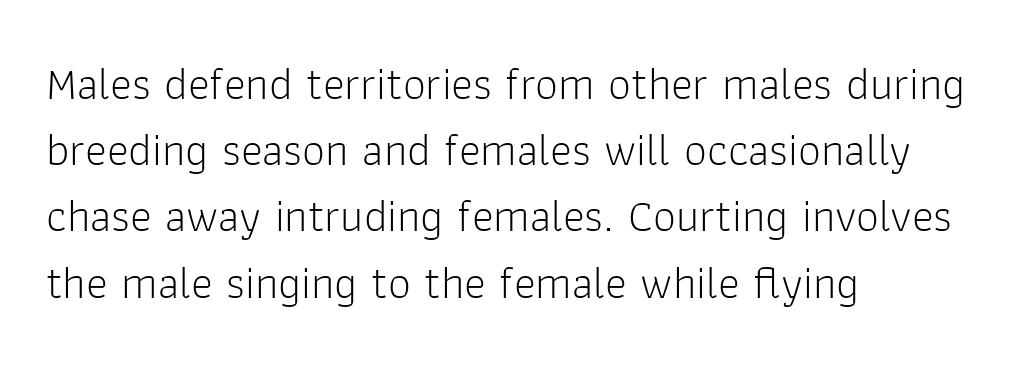
{"serif": "no", "italic": "no", "bold": "no", "weight": "light", "width": "normal", "stroke_contrast": "low", "x_height": "medium", "monospaced": "no", "underline": "no", "align": "left", "line_spacing": "normal", "line_spacing_ratio": 1.44, "letter_spacing": "normal", "letter_spacing_em": 0.0, "glyph_px": 46}
